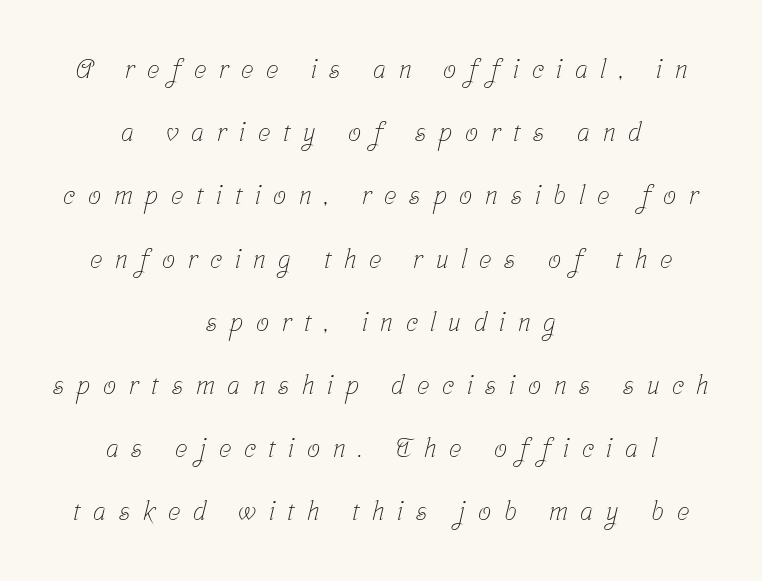
The letters are spread apart with noticeably loose tracking. The passage is arranged like a title page — every line centered. Airy leading. Just letters on the line, the space beneath them empty. Letters have the restrained weight of plain body copy at most.
